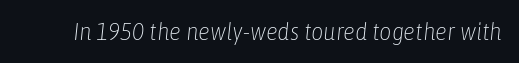
Is the stroke heavy? The answer is a plain regular-or-lighter. A typesetter would mark this as italic. Default kerning and tracking; the words read as compact shapes. Plain, unruled lines of type.
